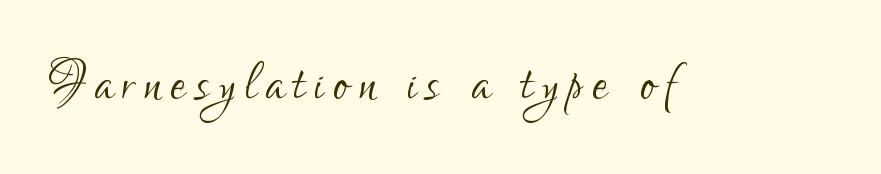
Q: Is the text bold? A: No.
Q: Is the text italic (slanted)? A: Yes.
Q: Is the typeface a serif or a sans-serif typeface? A: Sans-serif.
Q: Is the text underlined? A: No.
Q: Width (condensed, normal, or wide)? A: Condensed.
Q: Stroke contrast? A: Low.
Q: x-height? A: Small.
Q: Monospaced? A: No.
